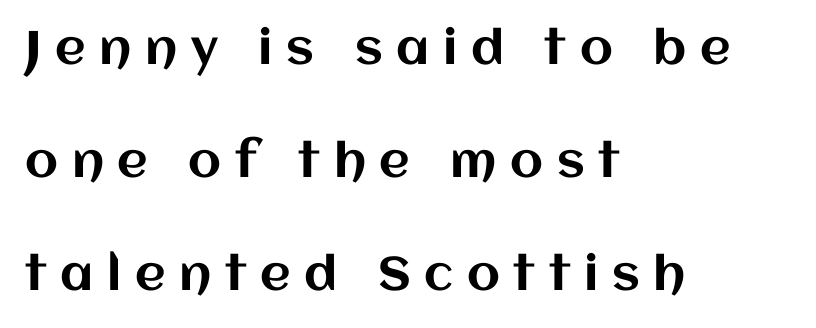
Q: Is the text italic (slanted)? A: No, it is upright.
Q: Is the text underlined? A: No.
Q: How is the paragraph aligned? A: Left-aligned.
Q: Is the spacing between letters normal or unusually wide? A: Unusually wide.
Q: Is the spacing between lines tight, normal or loose? A: Loose.
Q: Width (condensed, normal, or wide)? A: Normal.
Q: Stroke contrast? A: Medium.
Q: x-height? A: Large.
Q: Monospaced? A: No.
